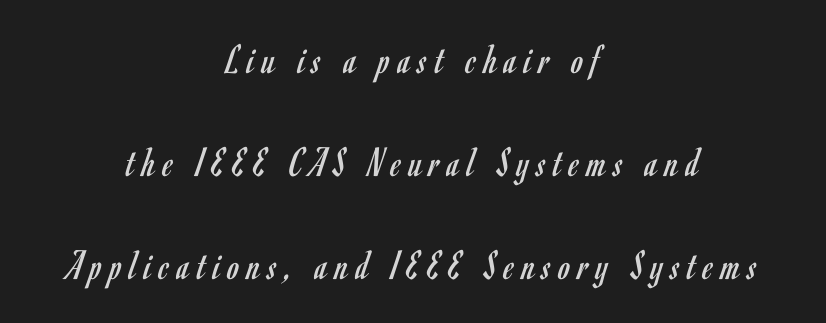
The image shows 43 px regular-weight, condensed sans-serif type; set centered, loose line spacing (2.39x), not underlined; low stroke contrast and a small x-height.
